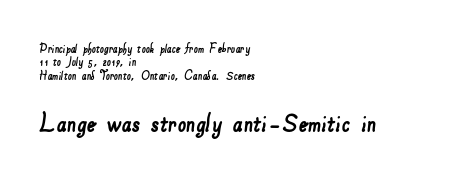
{"serif": "no", "width": "normal", "stroke_contrast": "low", "x_height": "small", "monospaced": "no", "underline": "no", "align": "left", "line_spacing": "tight", "line_spacing_ratio": 0.96, "letter_spacing": "normal", "letter_spacing_em": 0.0, "larger_block": "second", "size_ratio": 2.14, "glyph_px": 30}
